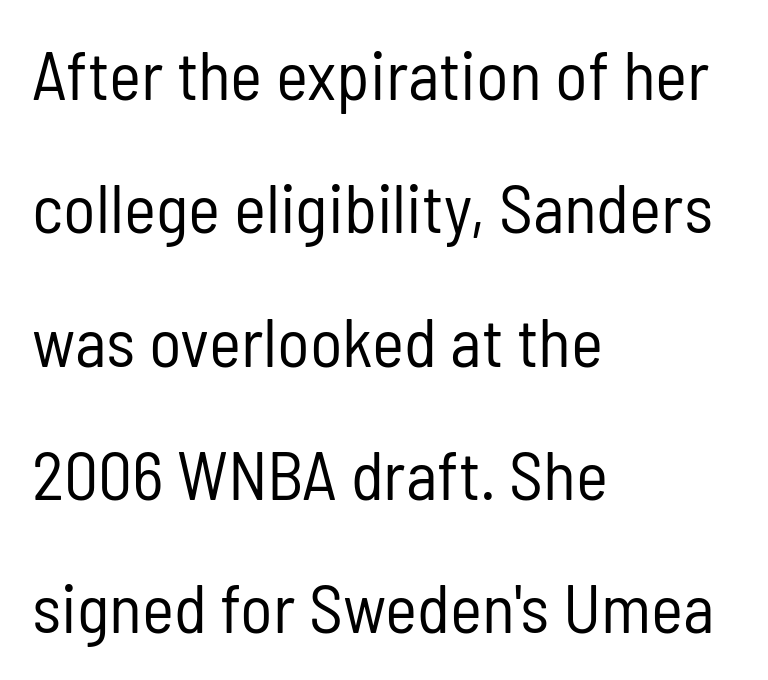
{"serif": "no", "italic": "no", "bold": "no", "weight": "regular", "width": "condensed", "stroke_contrast": "low", "x_height": "medium", "monospaced": "no", "underline": "no", "align": "left", "line_spacing": "loose", "line_spacing_ratio": 1.96, "letter_spacing": "normal", "letter_spacing_em": 0.0, "glyph_px": 68}
